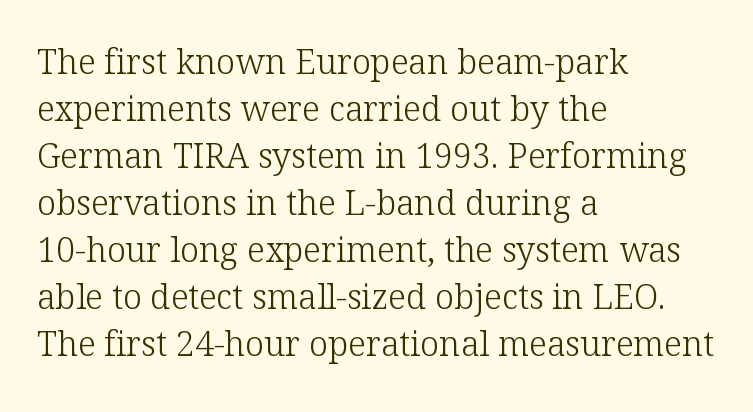
{"serif": "yes", "italic": "no", "bold": "no", "weight": "light", "width": "normal", "stroke_contrast": "low", "x_height": "medium", "monospaced": "no", "underline": "no", "align": "left", "line_spacing": "normal", "line_spacing_ratio": 1.38, "letter_spacing": "normal", "letter_spacing_em": 0.0, "glyph_px": 34}
